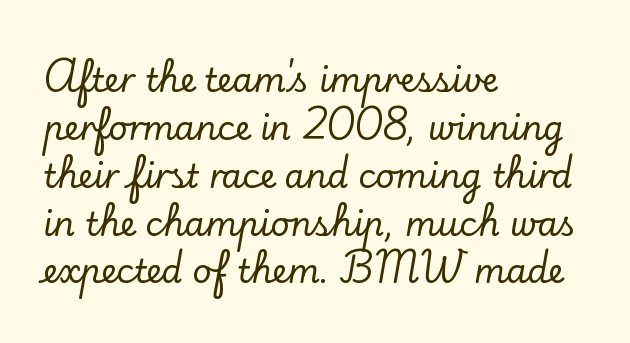
{"serif": "yes", "width": "normal", "stroke_contrast": "low", "x_height": "small", "monospaced": "no", "underline": "no", "align": "left", "line_spacing": "normal", "line_spacing_ratio": 1.45, "letter_spacing": "normal", "letter_spacing_em": 0.0, "glyph_px": 33}
